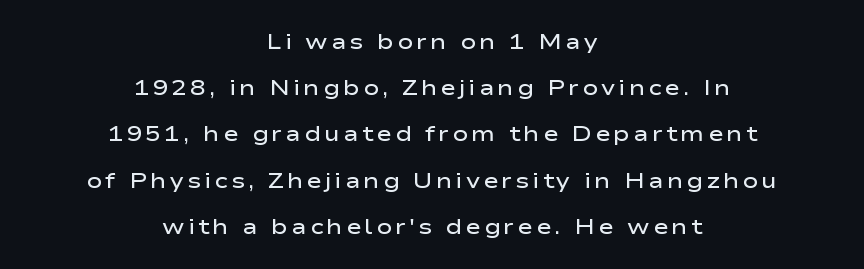
{"italic": "no", "bold": "semi", "underline": "no", "align": "center", "line_spacing": "loose", "line_spacing_ratio": 2.2, "glyph_px": 21}
